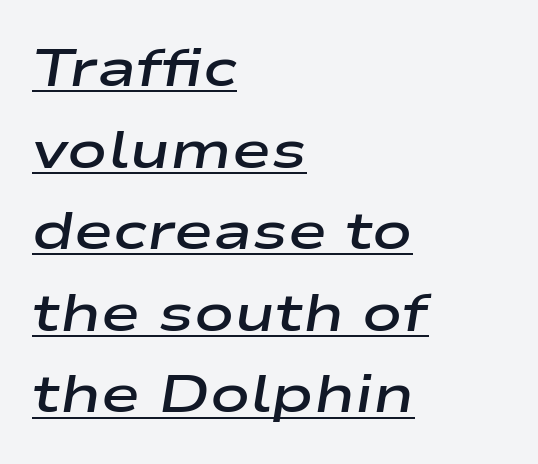
{"italic": "yes", "lean": "right", "slant_degrees": 9, "bold": "semi", "weight": "semibold", "width": "wide", "stroke_contrast": "low", "x_height": "medium", "monospaced": "no", "underline": "yes", "align": "left", "line_spacing": "normal", "line_spacing_ratio": 1.54, "letter_spacing": "normal", "letter_spacing_em": 0.0, "glyph_px": 53}
